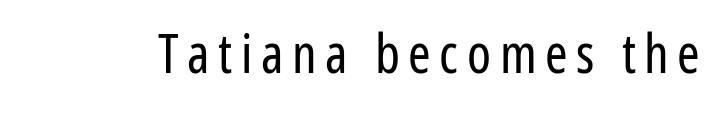
Typographically, this falls in the sans-serif category. Nothing heavy about these letters — not bold at all. Unlike italic type, these characters show no tilt at all. The space beneath each line is pristine and unruled. Spacing verdict: proportional, widths tailored to each character.
